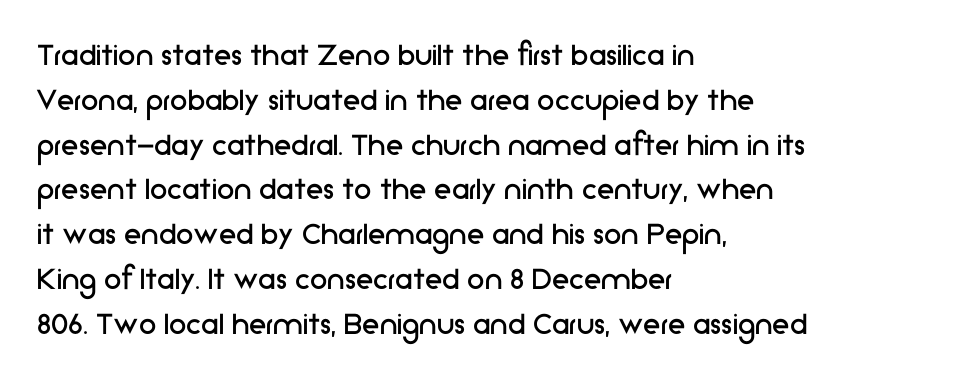
Alignment: flush left. Clear beneath every line of the passage. Posture: straight, roman, zero tilt. This reads as an unemphasized weight, regular at the heaviest. A typesetter would label this face a sans. Honestly, the letter spacing is just normal — you wouldn't notice it.
